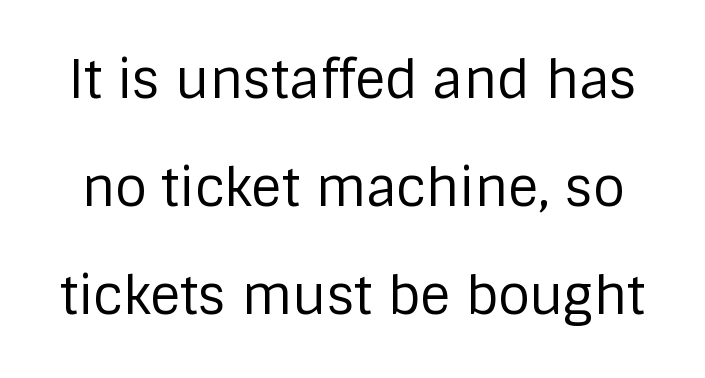
{"serif": "no", "italic": "no", "bold": "no", "weight": "regular", "width": "normal", "stroke_contrast": "low", "x_height": "large", "monospaced": "no", "underline": "no", "line_spacing": "loose", "line_spacing_ratio": 2.08, "letter_spacing": "normal", "letter_spacing_em": 0.0, "glyph_px": 52}
